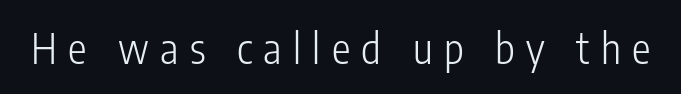
The image shows 42 px light, condensed sans-serif type, upright; set unusually wide letter spacing (+0.27 em), not underlined; low stroke contrast and a medium x-height.
